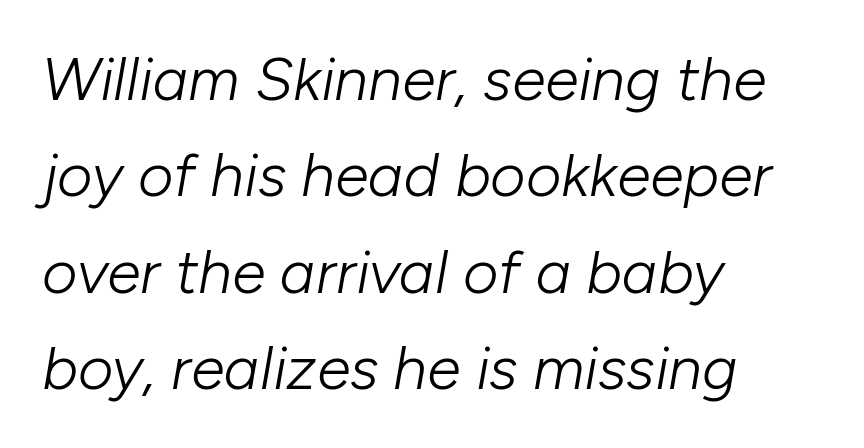
{"italic": "yes", "lean": "right", "slant_degrees": 10, "bold": "no", "weight": "light", "width": "normal", "stroke_contrast": "low", "x_height": "medium", "monospaced": "no", "underline": "no", "align": "left", "line_spacing": "normal", "line_spacing_ratio": 1.58, "letter_spacing": "normal", "letter_spacing_em": 0.0, "glyph_px": 61}
